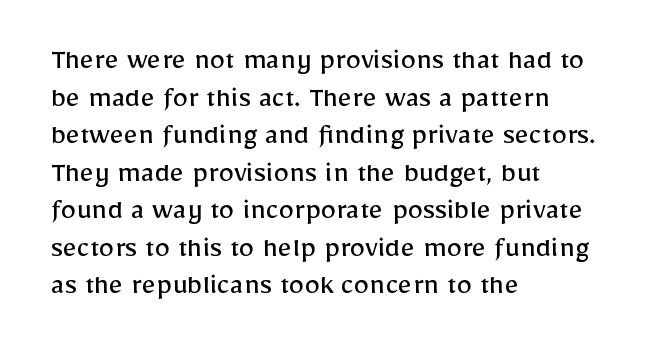
{"serif": "no", "italic": "no", "bold": "no", "weight": "regular", "width": "normal", "stroke_contrast": "low", "x_height": "medium", "monospaced": "no", "underline": "no", "align": "left", "line_spacing_ratio": 1.21, "letter_spacing": "normal", "letter_spacing_em": 0.0, "glyph_px": 31}
